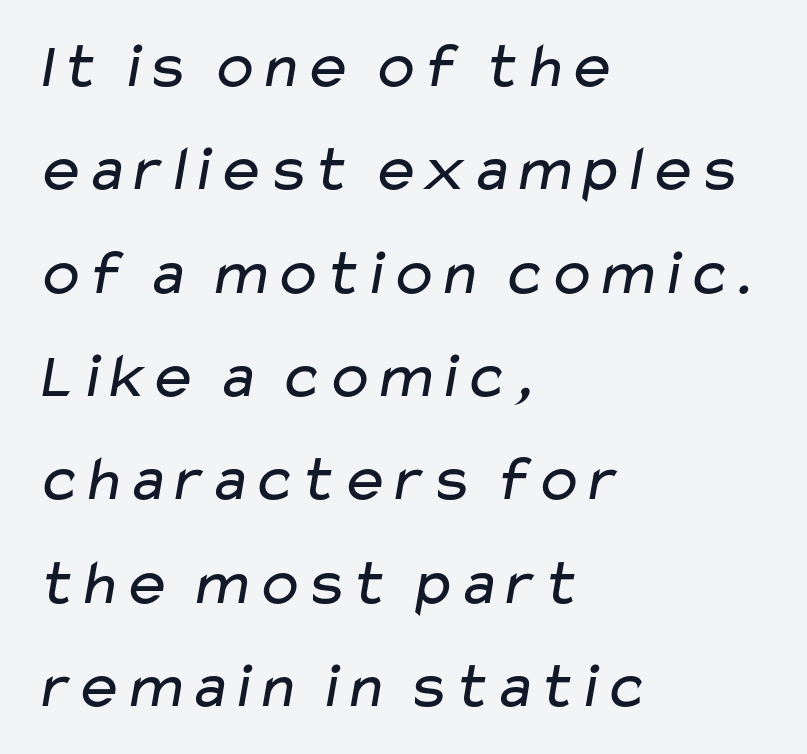
Proportional: the letters do not fall into vertical columns. Each line starts at the same left margin while the right side varies. Glyph-to-glyph distance matches everyday printed text. Check where the strokes stop: nothing finishes them off — pure sans. The glyphs are unaccompanied by any horizontal stroke below them. In terms of leading, this rendering sits right in the middle.
